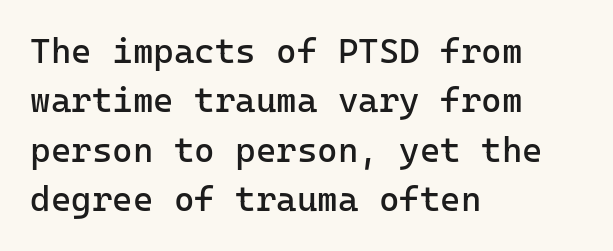
The image shows 35 px regular-weight sans-serif type, upright, monospaced; set left-aligned, normal line spacing (1.41x), normal letter spacing, not underlined; low stroke contrast and a medium x-height.
